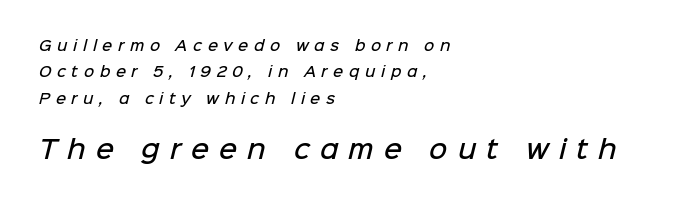
Type size steps up from the first block to the second. The letterforms stand isolated, each surrounded by extra space. One-word summary of the alignment: left. Each glyph is drawn with semibold strokes, heavier than normal yet not fully bold.
